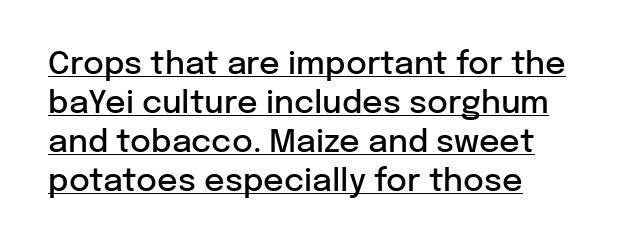
Serifs: no, the terminals of the letterforms are clean. Typographic density is moderately raised because the face is semibold. Observe the ordinary spacing: letters are neighbours, not strangers. No italicization has been applied; the sample stays upright. The sample's only ornament is a line tracing under the words. Here the designer chose a conventional face with non-uniform glyph widths.
